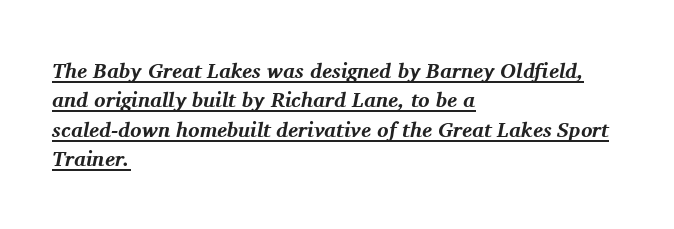
The image shows 21 px bold type, italic (leaning right); set left-aligned, normal line spacing (1.4x), normal letter spacing, underlined.
